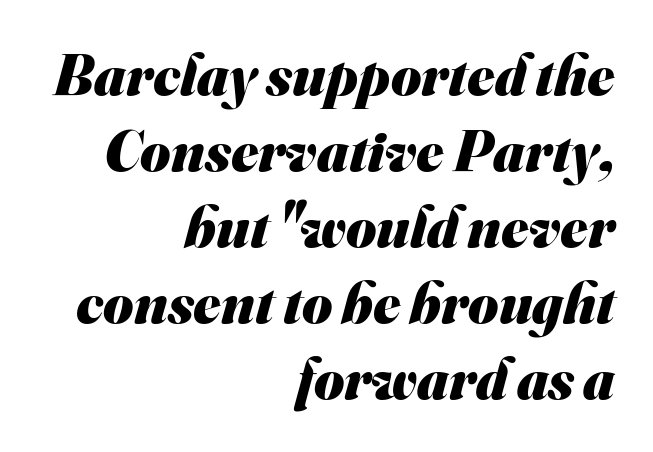
The image shows 58 px heavy sans-serif type; set right-aligned, normal line spacing (1.31x), normal letter spacing, not underlined; medium stroke contrast and a small x-height.
